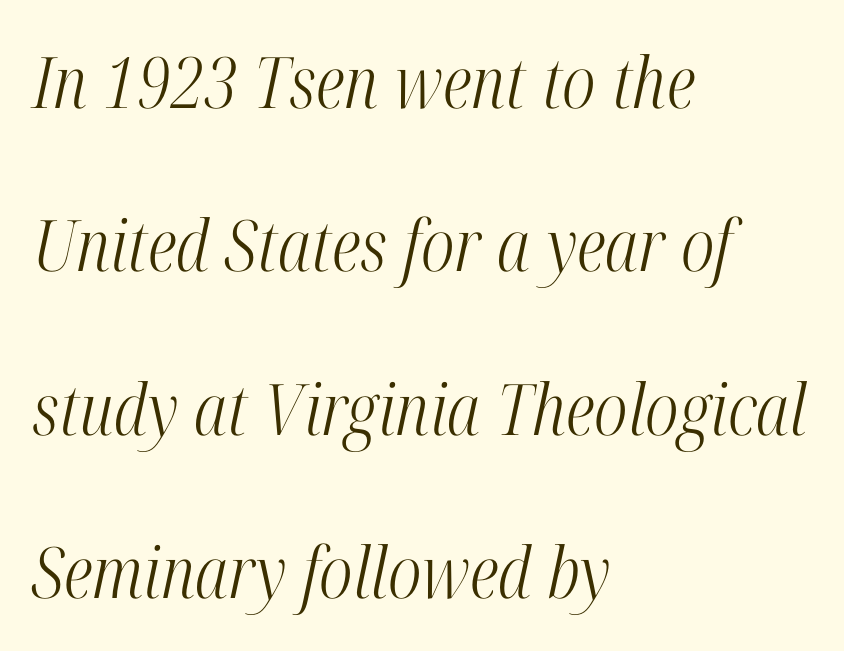
Q: Is the text bold? A: No.
Q: Is the text italic (slanted)? A: Yes, it leans right by about 12 degrees.
Q: Is the typeface a serif or a sans-serif typeface? A: Serif.
Q: Is the text underlined? A: No.
Q: How is the paragraph aligned? A: Left-aligned.
Q: Is the spacing between letters normal or unusually wide? A: Normal.
Q: Is the spacing between lines tight, normal or loose? A: Loose.
Q: Width (condensed, normal, or wide)? A: Condensed.
Q: Stroke contrast? A: High.
Q: x-height? A: Medium.
Q: Monospaced? A: No.
